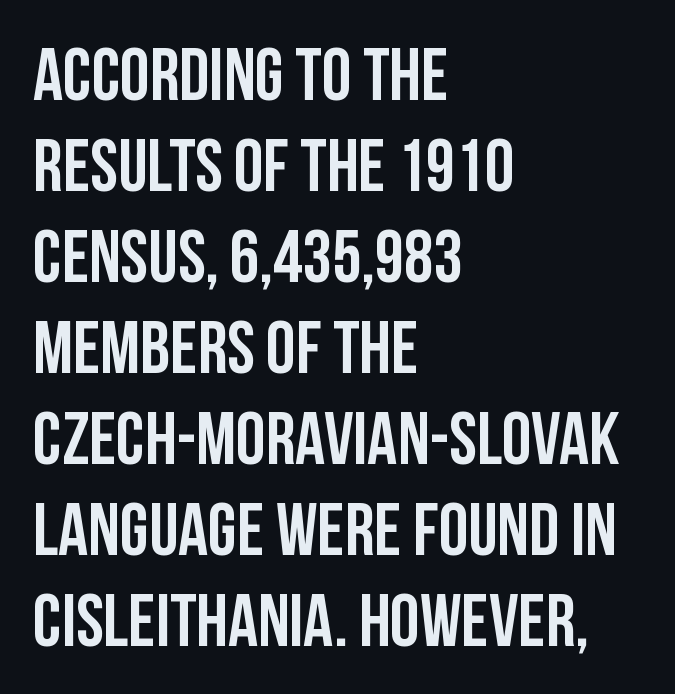
Q: Is the text italic (slanted)? A: No, it is upright.
Q: Is the typeface a serif or a sans-serif typeface? A: Sans-serif.
Q: Is the text underlined? A: No.
Q: How is the paragraph aligned? A: Left-aligned.
Q: Is the spacing between letters normal or unusually wide? A: Normal.
Q: Width (condensed, normal, or wide)? A: Condensed.
Q: Stroke contrast? A: Low.
Q: x-height? A: Large.
Q: Monospaced? A: No.
